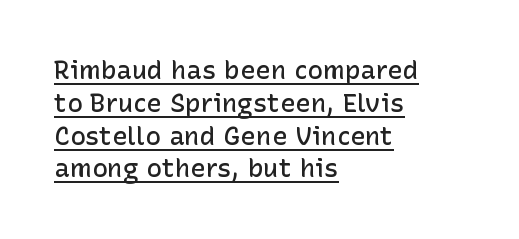
Q: Is the text bold? A: Semi-bold.
Q: Is the text italic (slanted)? A: No, it is upright.
Q: Is the text underlined? A: Yes.
Q: How is the paragraph aligned? A: Left-aligned.
Q: Is the spacing between letters normal or unusually wide? A: Normal.
Q: Is the spacing between lines tight, normal or loose? A: Normal.
